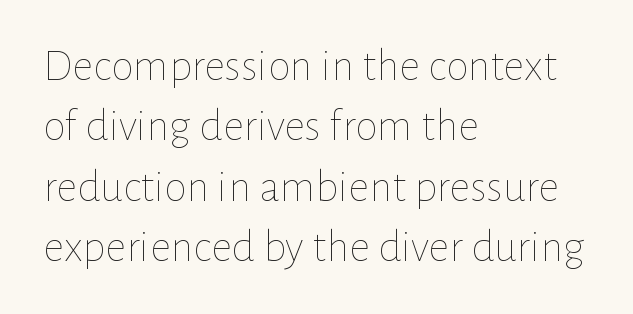
The image shows 46 px thin type, upright; set left-aligned, normal line spacing (1.31x), normal letter spacing, not underlined; low stroke contrast and a medium x-height.
